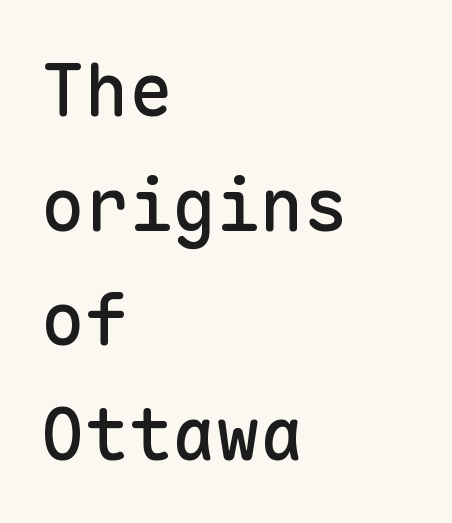
The image shows 73 px sans-serif type, upright, monospaced; set left-aligned, normal line spacing (1.57x), normal letter spacing, not underlined; low stroke contrast and a medium x-height.
